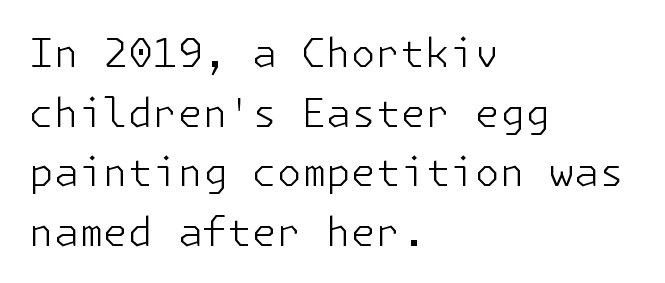
{"serif": "no", "italic": "no", "bold": "no", "weight": "light", "width": "normal", "stroke_contrast": "low", "x_height": "medium", "underline": "no", "align": "left", "line_spacing": "normal", "line_spacing_ratio": 1.49, "letter_spacing": "normal", "letter_spacing_em": 0.0, "glyph_px": 40}
